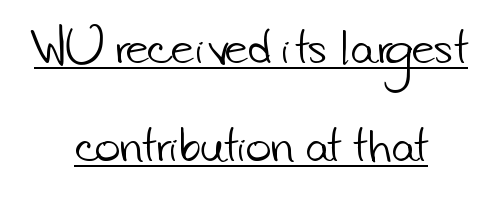
The image shows 44 px light sans-serif type; set centered, loose line spacing (2.23x), normal letter spacing, underlined; low stroke contrast and a small x-height.
